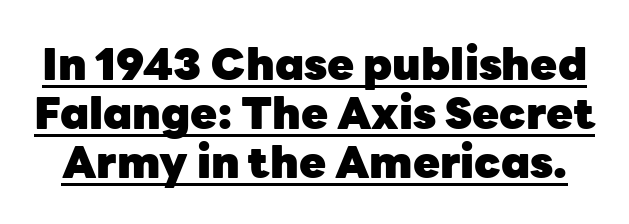
The image shows 44 px heavy sans-serif type, upright; set tight line spacing (1.11x), normal letter spacing, underlined; low stroke contrast and a medium x-height.
